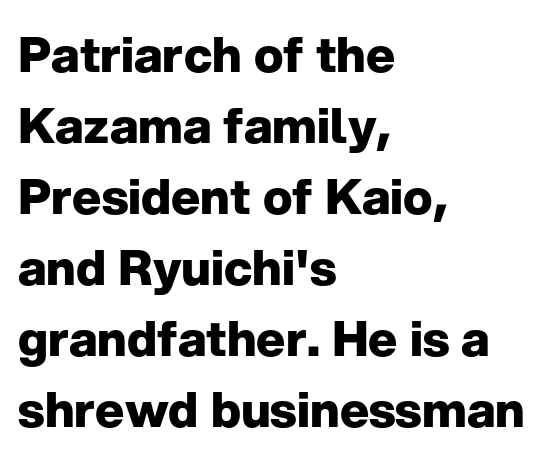
The passage shown is typeset with a sans-serif family. A typesetter would call this proportional, since set widths differ per character. Evenly set lines give the paragraph a standard silhouette. Anything drawn beneath the words? Only blank space.
